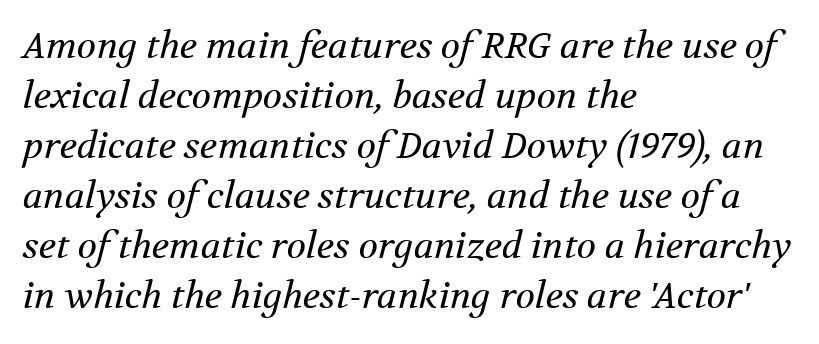
{"serif": "yes", "italic": "yes", "lean": "right", "slant_degrees": 12, "bold": "no", "weight": "regular", "width": "normal", "stroke_contrast": "medium", "x_height": "medium", "monospaced": "no", "underline": "no", "align": "left", "line_spacing": "normal", "line_spacing_ratio": 1.39, "letter_spacing": "normal", "letter_spacing_em": 0.0, "glyph_px": 36}
